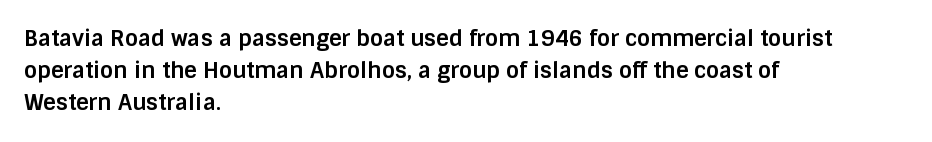
These lines were composed using upright roman letters. Bare-footed words on every line. The vertical gap from one line to the next is medium. Leftover space on each line is placed entirely after the last word. The line texture is even and compact thanks to regular tracking.
